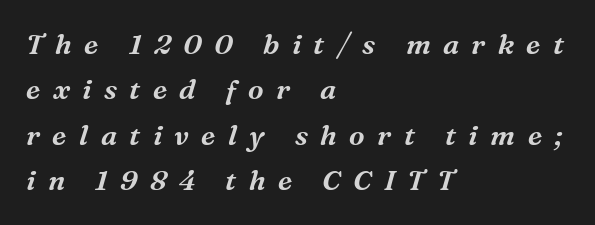
Is there much room between lines? A standard amount, neither cramped nor airy. Here the designer chose a conventional face with non-uniform glyph widths. In terms of letterspacing, this is a distinctly airy, spread setting. Nobody drew a line under any word here.
